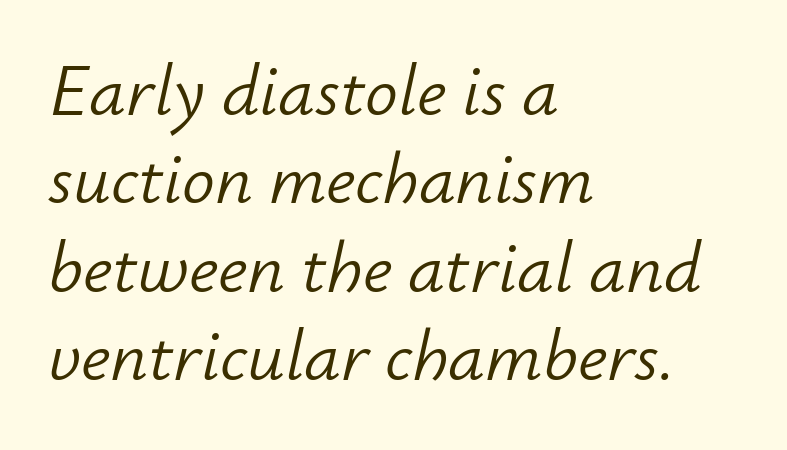
The image shows 73 px light type, italic (leaning right); set left-aligned, line spacing 1.21x, normal letter spacing, not underlined; low stroke contrast and a small x-height.
